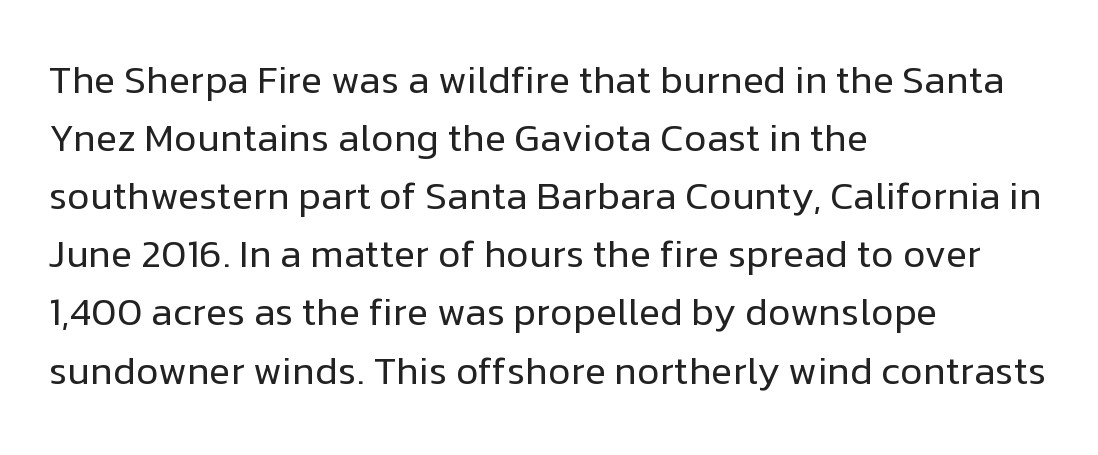
Q: Is the text bold? A: No.
Q: Is the text italic (slanted)? A: No, it is upright.
Q: Is the typeface a serif or a sans-serif typeface? A: Sans-serif.
Q: Is the text underlined? A: No.
Q: How is the paragraph aligned? A: Left-aligned.
Q: Is the spacing between letters normal or unusually wide? A: Normal.
Q: Is the spacing between lines tight, normal or loose? A: Normal.
Q: Width (condensed, normal, or wide)? A: Normal.
Q: Stroke contrast? A: Low.
Q: x-height? A: Medium.
Q: Monospaced? A: No.
